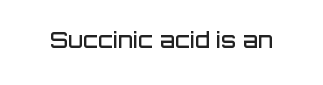
{"italic": "no", "bold": "semi", "underline": "no", "letter_spacing": "normal", "letter_spacing_em": 0.0, "glyph_px": 22}
